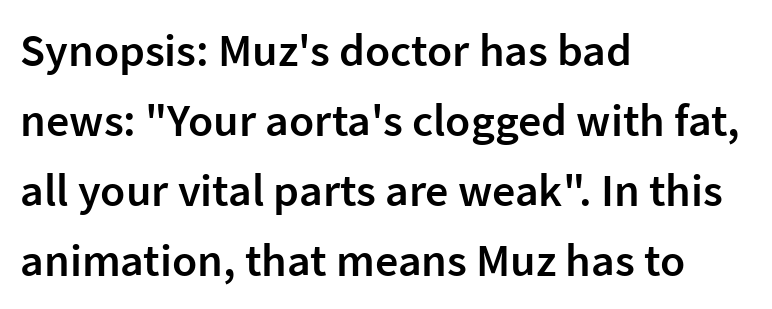
As a designer I'd log this as weight 600, semibold. The lines in this sample share a left origin and differ only in where they stop. Words float on clear page, feet unadorned. Line spacing here is normal.
